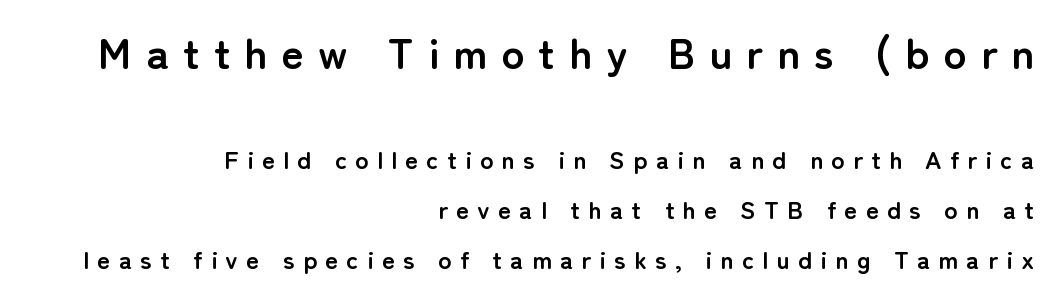
{"serif": "no", "italic": "no", "bold": "yes", "weight": "semibold", "width": "normal", "stroke_contrast": "low", "x_height": "medium", "monospaced": "no", "underline": "no", "align": "right", "line_spacing": "loose", "line_spacing_ratio": 2.01, "letter_spacing": "wide", "letter_spacing_em": 0.33, "larger_block": "first", "size_ratio": 1.72, "glyph_px": 43}
